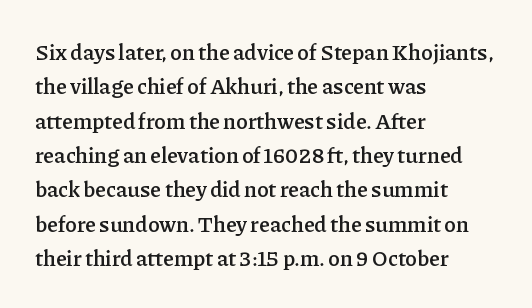
The image shows 22 px text type, upright; set left-aligned, normal line spacing (1.56x), normal letter spacing, not underlined.
